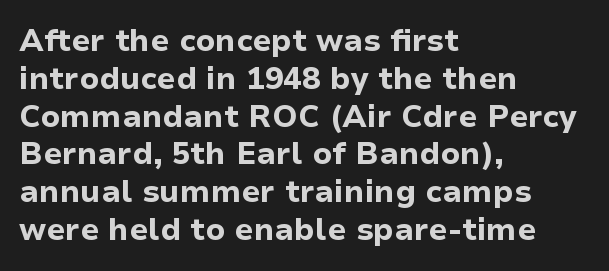
The image shows 31 px bold sans-serif type, upright; set left-aligned, line spacing 1.22x, normal letter spacing, not underlined; low stroke contrast and a medium x-height.
